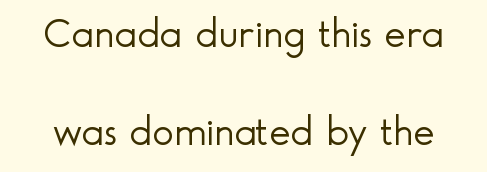
Q: Is the text bold? A: No.
Q: Is the text italic (slanted)? A: No, it is upright.
Q: Is the typeface a serif or a sans-serif typeface? A: Sans-serif.
Q: Is the text underlined? A: No.
Q: Is the spacing between letters normal or unusually wide? A: Normal.
Q: Is the spacing between lines tight, normal or loose? A: Loose.
Q: Width (condensed, normal, or wide)? A: Normal.
Q: x-height? A: Small.
Q: Monospaced? A: No.
